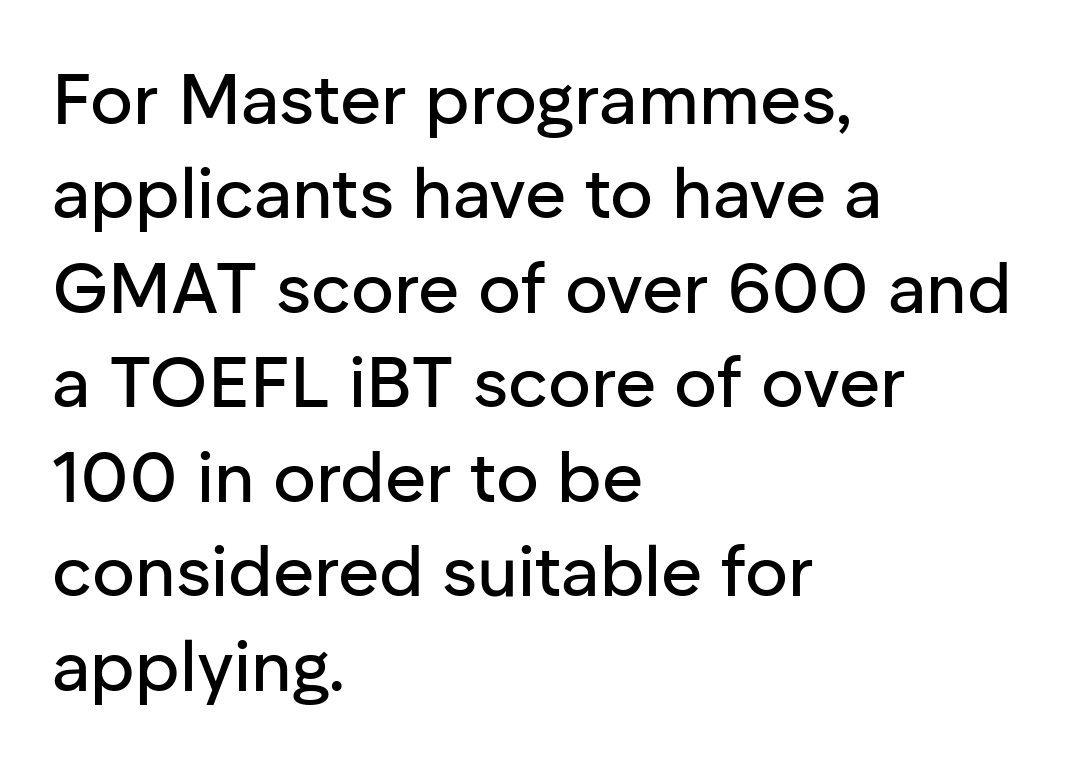
This sample has the flowing, uneven cadence of proportional lettering. Caption: standard tracking, unaltered. Left-aligned paragraph, ragged on the right. In terms of posture, this sample is upright. Reading down the column, the eye jumps a familiar distance to each next line. The glyphs are unaccompanied by any horizontal stroke below them.
